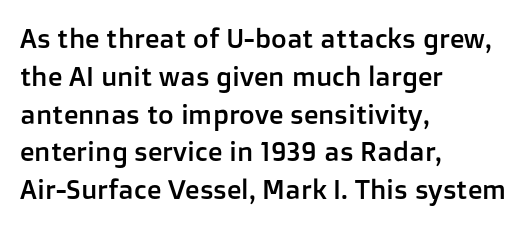
The image shows 27 px text type, upright; set left-aligned, normal line spacing (1.4x), normal letter spacing, not underlined.
